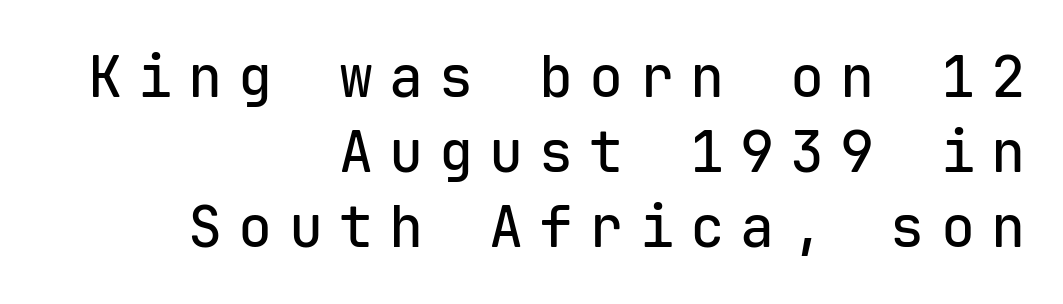
Q: Is the text italic (slanted)? A: No, it is upright.
Q: Is the typeface a serif or a sans-serif typeface? A: Sans-serif.
Q: Is the text underlined? A: No.
Q: How is the paragraph aligned? A: Right-aligned.
Q: Is the spacing between letters normal or unusually wide? A: Unusually wide.
Q: Is the spacing between lines tight, normal or loose? A: Normal.
Q: Width (condensed, normal, or wide)? A: Normal.
Q: Stroke contrast? A: Low.
Q: x-height? A: Medium.
Q: Monospaced? A: Yes.
